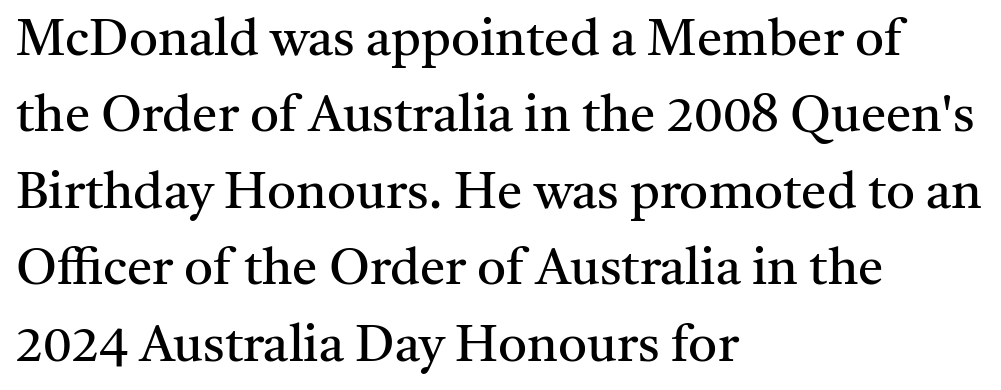
Small tapered or slab feet sit at the stroke ends, so this counts as serif. Compared with typical body copy, the letter spacing here is the same. The cut favours lightness, reaching ordinary text weight at its darkest. Quick note: not italic, upright.
